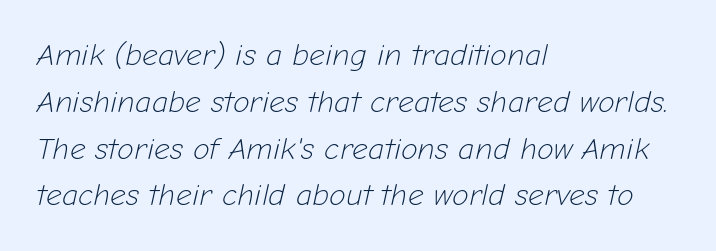
The image shows 31 px light type, italic (leaning right); set left-aligned, normal line spacing (1.51x), normal letter spacing, not underlined; low stroke contrast and a medium x-height.
